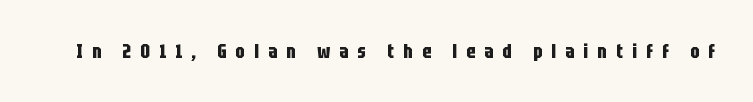
{"italic": "no", "bold": "yes", "underline": "no", "letter_spacing": "wide", "letter_spacing_em": 0.46, "glyph_px": 20}
